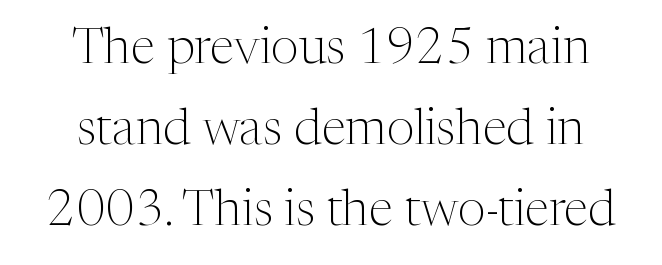
Q: Is the text bold? A: No.
Q: Is the text italic (slanted)? A: No, it is upright.
Q: Is the typeface a serif or a sans-serif typeface? A: Serif.
Q: Is the text underlined? A: No.
Q: Is the spacing between letters normal or unusually wide? A: Normal.
Q: Is the spacing between lines tight, normal or loose? A: Normal.
Q: Width (condensed, normal, or wide)? A: Normal.
Q: Stroke contrast? A: Medium.
Q: x-height? A: Medium.
Q: Monospaced? A: No.
